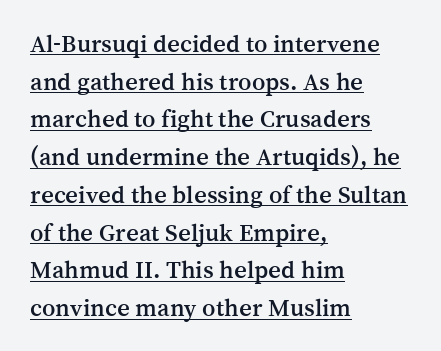
Q: Is the text italic (slanted)? A: No, it is upright.
Q: Is the text underlined? A: Yes.
Q: How is the paragraph aligned? A: Left-aligned.
Q: Is the spacing between letters normal or unusually wide? A: Normal.
Q: Is the spacing between lines tight, normal or loose? A: Normal.
